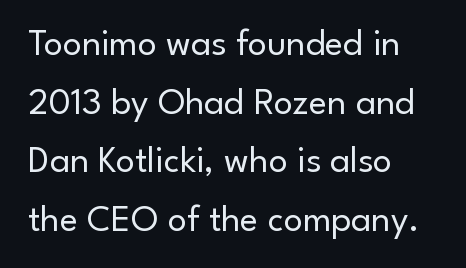
The image shows 38 px regular-weight sans-serif type, upright; set left-aligned, normal line spacing (1.54x), normal letter spacing, not underlined; low stroke contrast and a small x-height.
